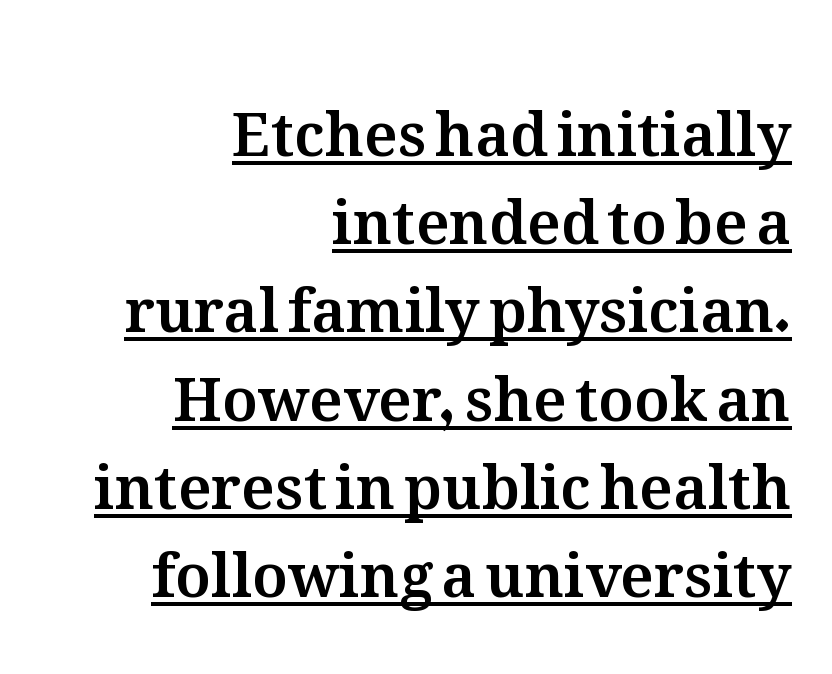
{"italic": "no", "width": "normal", "stroke_contrast": "medium", "x_height": "medium", "monospaced": "no", "underline": "yes", "align": "right", "line_spacing": "normal", "line_spacing_ratio": 1.47, "letter_spacing": "normal", "letter_spacing_em": 0.0, "glyph_px": 60}
